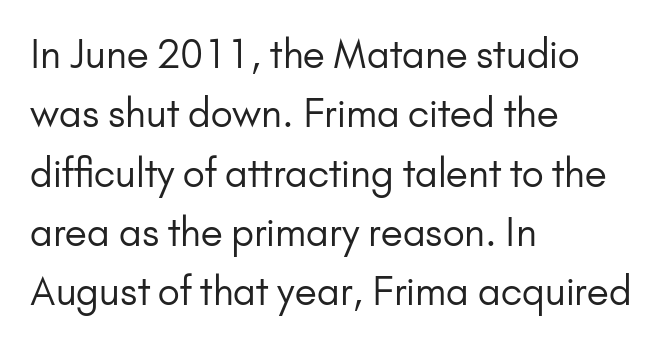
The image shows 38 px regular-weight sans-serif type, upright; set left-aligned, normal line spacing (1.56x), normal letter spacing, not underlined; low stroke contrast and a small x-height.
